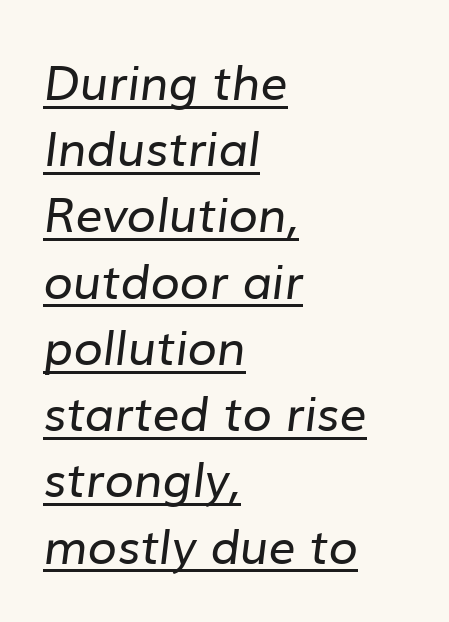
Q: Is the text bold? A: No.
Q: Is the typeface a serif or a sans-serif typeface? A: Sans-serif.
Q: Is the text underlined? A: Yes.
Q: How is the paragraph aligned? A: Left-aligned.
Q: Is the spacing between letters normal or unusually wide? A: Normal.
Q: Is the spacing between lines tight, normal or loose? A: Normal.
Q: Width (condensed, normal, or wide)? A: Normal.
Q: Stroke contrast? A: Low.
Q: x-height? A: Medium.
Q: Monospaced? A: No.
